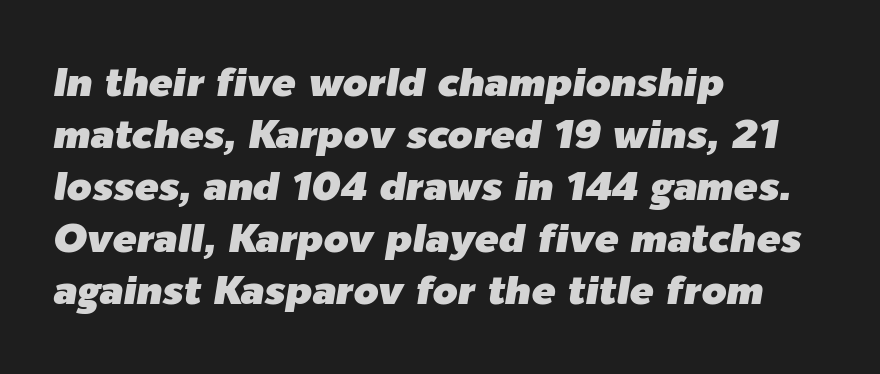
Q: Is the text italic (slanted)? A: Yes, it leans right by about 9 degrees.
Q: Is the text underlined? A: No.
Q: How is the paragraph aligned? A: Left-aligned.
Q: Is the spacing between letters normal or unusually wide? A: Normal.
Q: Is the spacing between lines tight, normal or loose? A: Normal.
Q: Width (condensed, normal, or wide)? A: Normal.
Q: Stroke contrast? A: Low.
Q: x-height? A: Medium.
Q: Monospaced? A: No.
